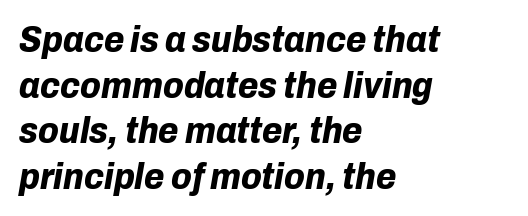
Typographic density is high because the face is bold. Posture: slanted. Default kerning and tracking; the words read as compact shapes. This sample has the flowing, uneven cadence of proportional lettering. Unmarked baselines from the first word to the last.
